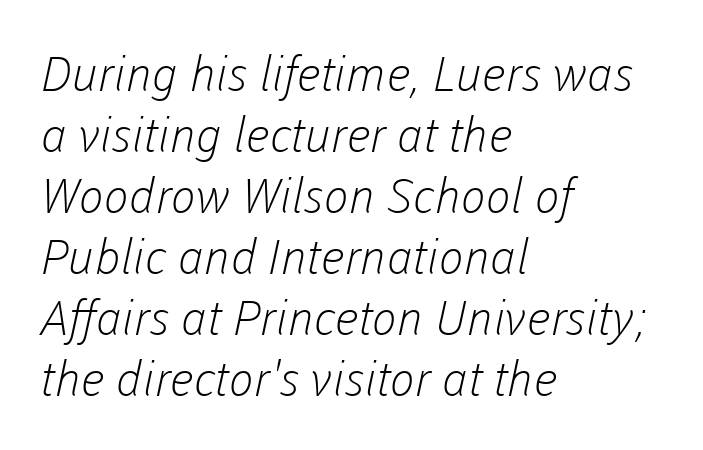
{"serif": "no", "bold": "no", "weight": "light", "width": "normal", "stroke_contrast": "low", "x_height": "medium", "monospaced": "no", "underline": "no", "align": "left", "line_spacing": "normal", "line_spacing_ratio": 1.27, "letter_spacing": "normal", "letter_spacing_em": 0.0, "glyph_px": 48}
